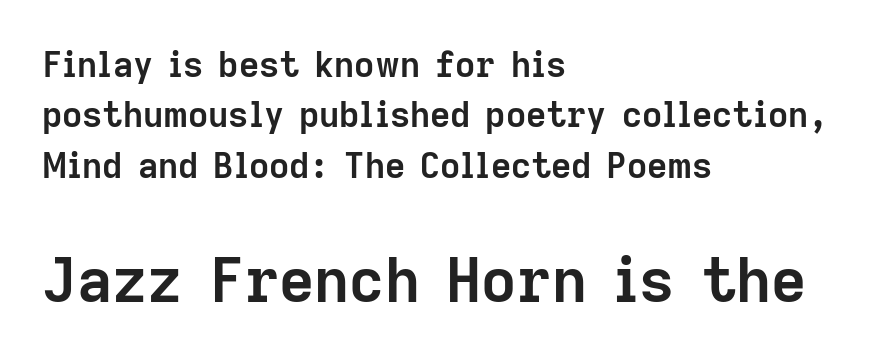
Q: Is the text bold? A: Yes.
Q: Is the text italic (slanted)? A: No, it is upright.
Q: Is the typeface a serif or a sans-serif typeface? A: Sans-serif.
Q: Is the text underlined? A: No.
Q: How is the paragraph aligned? A: Left-aligned.
Q: Is the spacing between letters normal or unusually wide? A: Normal.
Q: Is the spacing between lines tight, normal or loose? A: Normal.
Q: Which block of text is set in a larger size, the first (top) or the second (bottom)? A: The second (bottom) one.
Q: Width (condensed, normal, or wide)? A: Normal.
Q: Stroke contrast? A: Low.
Q: x-height? A: Medium.
Q: Monospaced? A: No.
